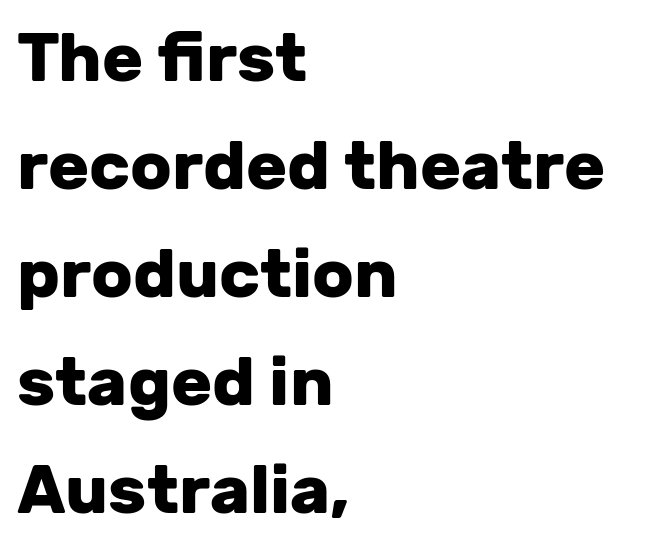
Are there feet on the stems? There aren't — it's a sans. The passage shown stacks its lines at a standard gap. Decoration check: the copy has no underline. Every character sits straight up, as roman type does. Every row of glyphs begins at an identical x-position on the left. The line texture is even and compact thanks to regular tracking.
